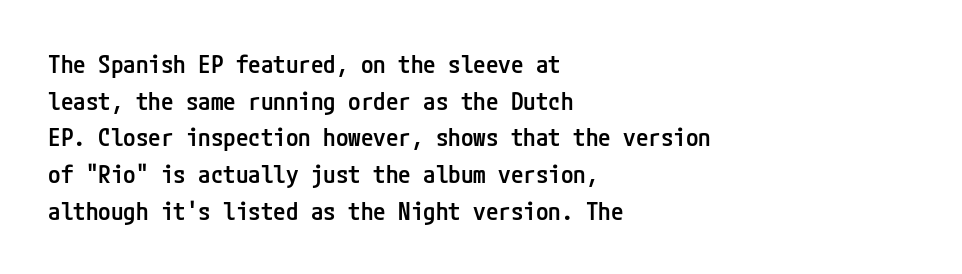
{"italic": "no", "bold": "semi", "underline": "no", "align": "left", "line_spacing": "normal", "line_spacing_ratio": 1.47, "letter_spacing": "normal", "letter_spacing_em": 0.0, "glyph_px": 25}
